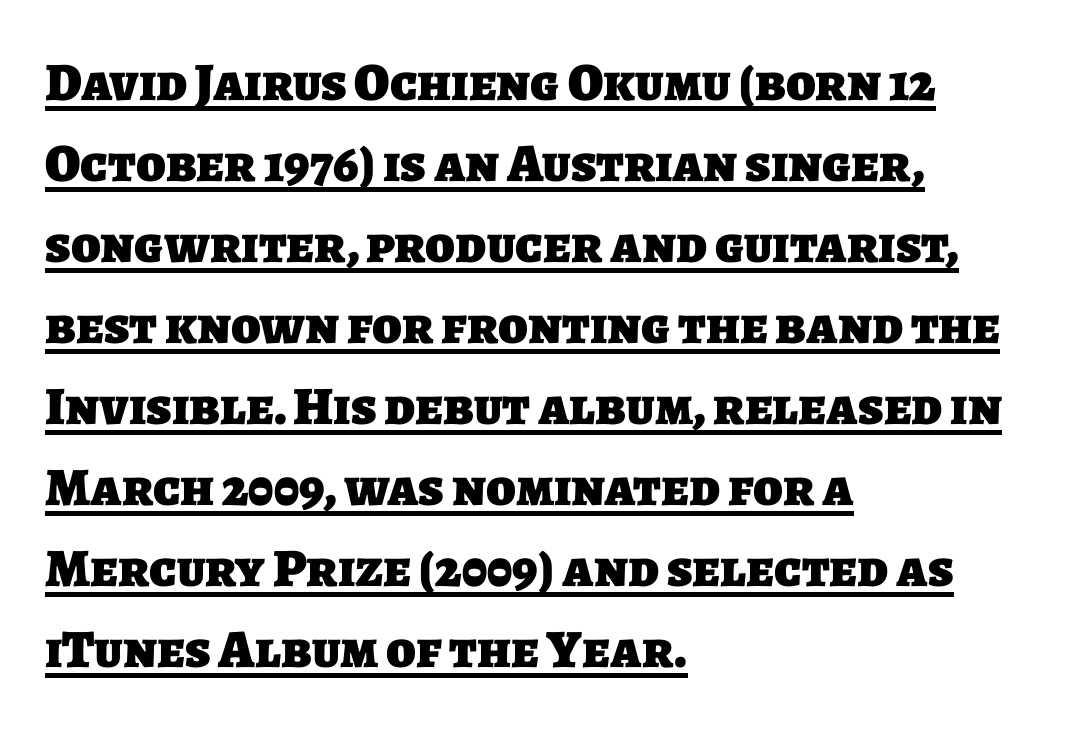
{"serif": "no", "bold": "yes", "weight": "heavy", "width": "normal", "stroke_contrast": "low", "x_height": "large", "monospaced": "no", "underline": "yes", "align": "left", "line_spacing": "normal", "line_spacing_ratio": 1.5, "letter_spacing": "normal", "letter_spacing_em": 0.0, "glyph_px": 54}
